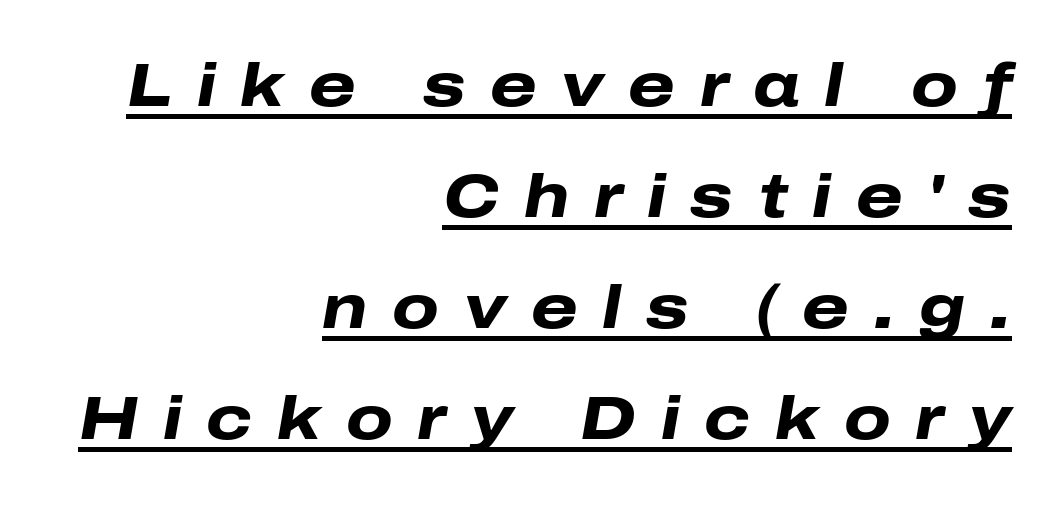
Emphasis-style slanted type is in use. Compared with a flush-left layout, this one pins lines to the opposite, right side. Students, observe the line beneath the letters — that is underlining. The face used here is rendered with a markedly widened letterfit. These lines are rendered in a variable-pitch font.
